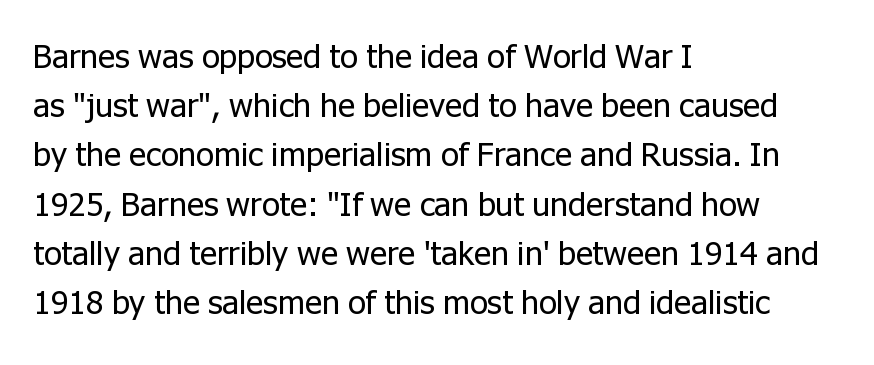
{"serif": "no", "italic": "no", "bold": "no", "weight": "regular", "width": "normal", "stroke_contrast": "low", "x_height": "medium", "monospaced": "no", "underline": "no", "align": "left", "line_spacing": "normal", "line_spacing_ratio": 1.49, "letter_spacing": "normal", "letter_spacing_em": 0.0, "glyph_px": 33}
